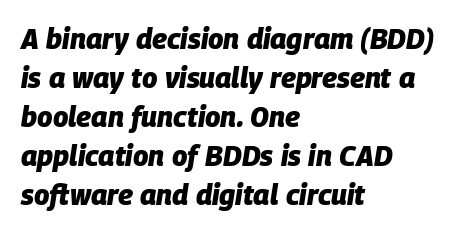
Q: Is the text bold? A: Yes.
Q: Is the text italic (slanted)? A: Yes, it leans right by about 9 degrees.
Q: Is the text underlined? A: No.
Q: How is the paragraph aligned? A: Left-aligned.
Q: Is the spacing between letters normal or unusually wide? A: Normal.
Q: Is the spacing between lines tight, normal or loose? A: Normal.
Q: Width (condensed, normal, or wide)? A: Normal.
Q: Stroke contrast? A: Low.
Q: x-height? A: Large.
Q: Monospaced? A: No.
